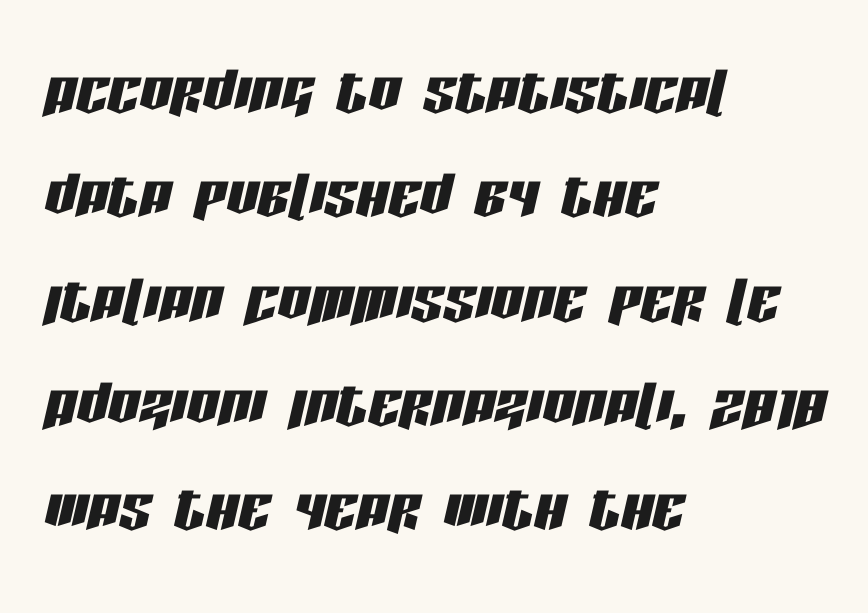
Q: Is the text italic (slanted)? A: Yes, it leans right by about 13 degrees.
Q: Is the text underlined? A: No.
Q: How is the paragraph aligned? A: Left-aligned.
Q: Is the spacing between letters normal or unusually wide? A: Normal.
Q: Is the spacing between lines tight, normal or loose? A: Normal.
Q: Width (condensed, normal, or wide)? A: Condensed.
Q: Stroke contrast? A: Low.
Q: x-height? A: Large.
Q: Monospaced? A: No.
